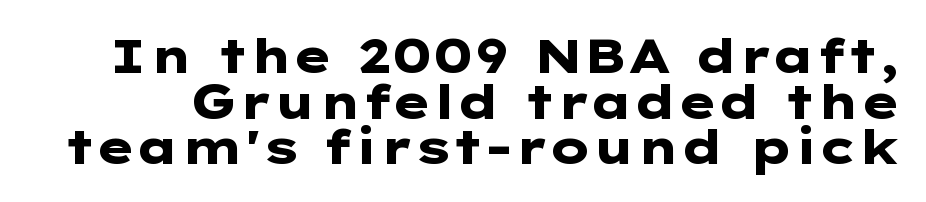
Q: Is the text bold? A: Yes.
Q: Is the text italic (slanted)? A: No, it is upright.
Q: Is the typeface a serif or a sans-serif typeface? A: Sans-serif.
Q: Is the text underlined? A: No.
Q: Is the spacing between letters normal or unusually wide? A: Normal.
Q: Is the spacing between lines tight, normal or loose? A: Tight.
Q: Width (condensed, normal, or wide)? A: Wide.
Q: Stroke contrast? A: Low.
Q: x-height? A: Medium.
